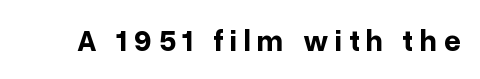
The image shows 30 px bold sans-serif type, upright; set unusually wide letter spacing (+0.22 em), not underlined; low stroke contrast and a medium x-height.
